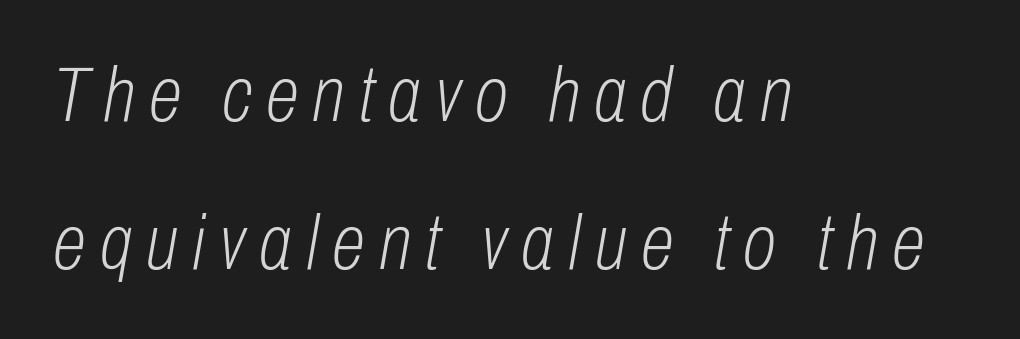
Compared with typical paragraphs, the rows here are farther apart. The whole block is typeset with a tilt. Does the copy run flush right? No — it runs flush left. Nobody drew a line under any word here. You could not count columns in this text — the font is proportionally spaced.
